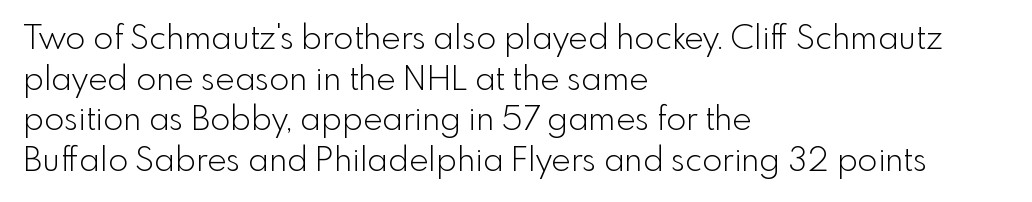
{"serif": "no", "italic": "no", "bold": "no", "weight": "light", "width": "normal", "x_height": "small", "monospaced": "no", "underline": "no", "align": "left", "line_spacing_ratio": 1.23, "letter_spacing": "normal", "letter_spacing_em": 0.0, "glyph_px": 33}
